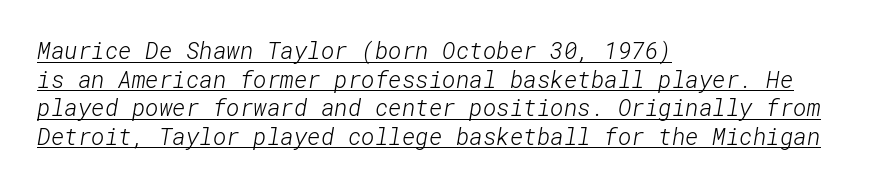
{"bold": "no", "underline": "yes", "align": "left", "line_spacing_ratio": 1.24, "letter_spacing": "normal", "letter_spacing_em": 0.0, "glyph_px": 23}
